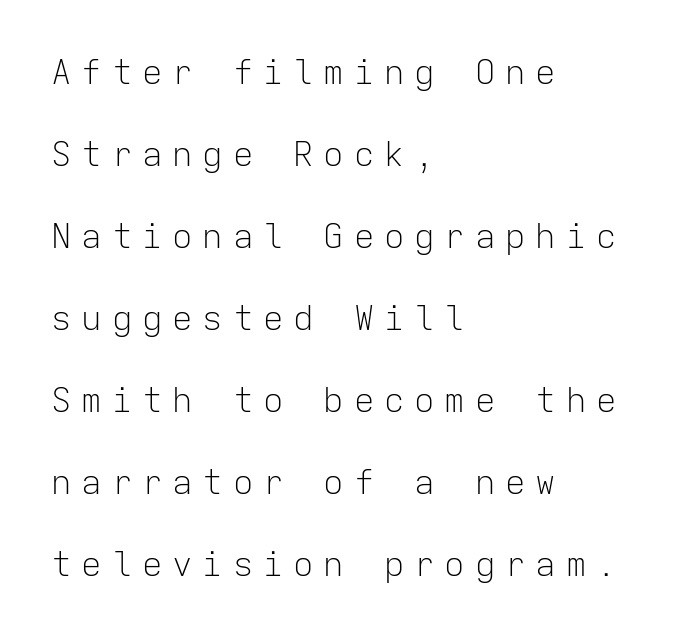
The image shows 34 px light sans-serif type, upright, monospaced; set left-aligned, loose line spacing (2.41x), unusually wide letter spacing (+0.29 em), not underlined; low stroke contrast and a medium x-height.
